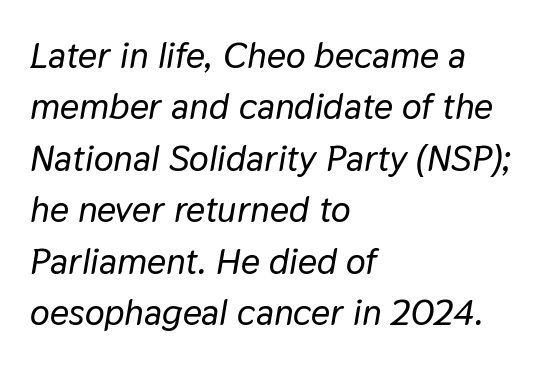
{"italic": "yes", "lean": "right", "slant_degrees": 9, "width": "normal", "stroke_contrast": "low", "x_height": "medium", "monospaced": "no", "underline": "no", "align": "left", "line_spacing": "normal", "line_spacing_ratio": 1.39, "letter_spacing": "normal", "letter_spacing_em": 0.0, "glyph_px": 37}
